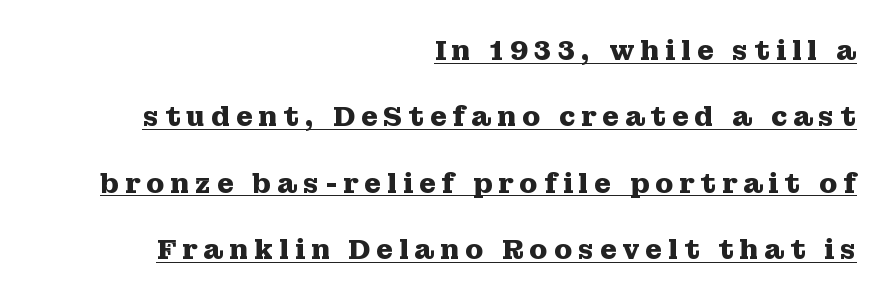
{"italic": "no", "bold": "yes", "underline": "yes", "align": "right", "line_spacing": "loose", "line_spacing_ratio": 2.46, "letter_spacing": "wide", "letter_spacing_em": 0.21, "glyph_px": 27}
